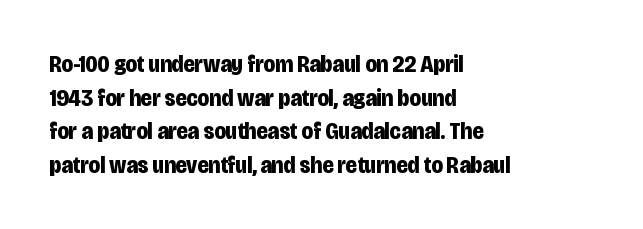
Q: Is the text bold? A: Yes.
Q: Is the text italic (slanted)? A: No, it is upright.
Q: Is the text underlined? A: No.
Q: How is the paragraph aligned? A: Left-aligned.
Q: Is the spacing between letters normal or unusually wide? A: Normal.
Q: Is the spacing between lines tight, normal or loose? A: Normal.
